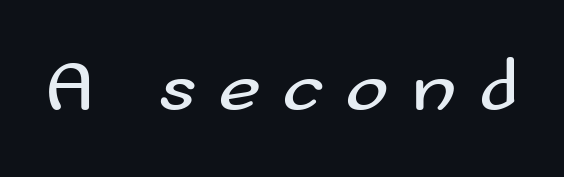
The image shows 74 px regular-weight, wide sans-serif type, upright; set unusually wide letter spacing (+0.29 em), not underlined; medium stroke contrast and a small x-height.
